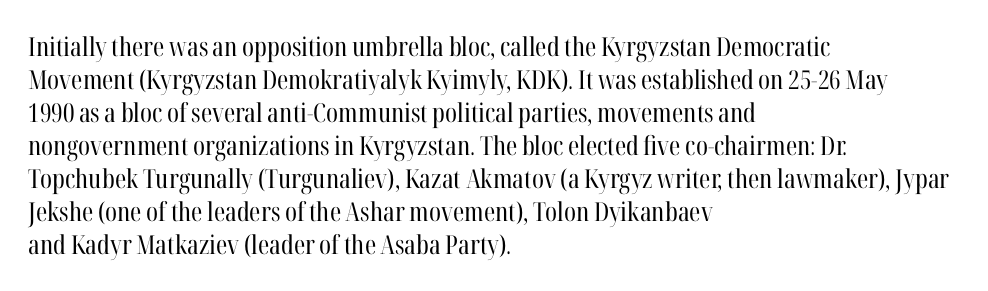
{"italic": "no", "bold": "no", "underline": "no", "align": "left", "line_spacing": "normal", "line_spacing_ratio": 1.27, "letter_spacing": "normal", "letter_spacing_em": 0.0, "glyph_px": 26}
